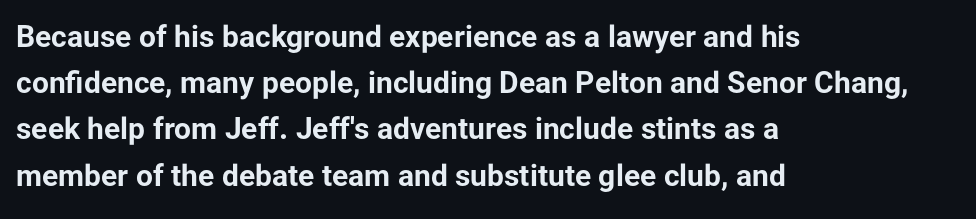
Q: Is the text bold? A: Yes.
Q: Is the text italic (slanted)? A: No, it is upright.
Q: Is the typeface a serif or a sans-serif typeface? A: Sans-serif.
Q: Is the text underlined? A: No.
Q: How is the paragraph aligned? A: Left-aligned.
Q: Is the spacing between letters normal or unusually wide? A: Normal.
Q: Is the spacing between lines tight, normal or loose? A: Normal.
Q: Width (condensed, normal, or wide)? A: Normal.
Q: Stroke contrast? A: Low.
Q: x-height? A: Medium.
Q: Monospaced? A: No.
